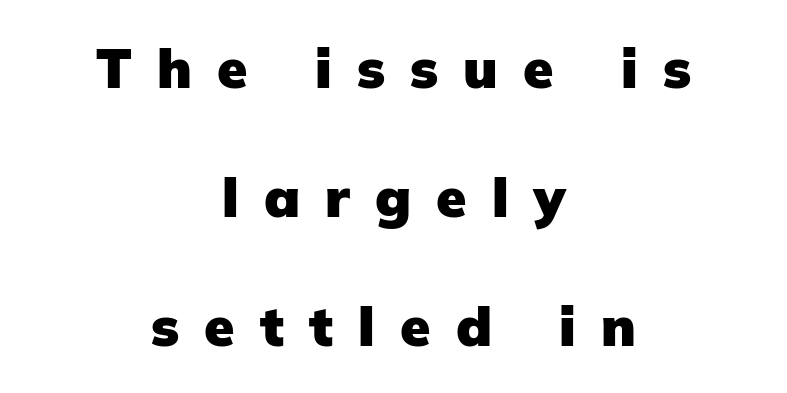
The image shows 55 px heavy sans-serif type, upright; set centered, loose line spacing (2.35x), unusually wide letter spacing (+0.46 em), not underlined; low stroke contrast and a medium x-height.
